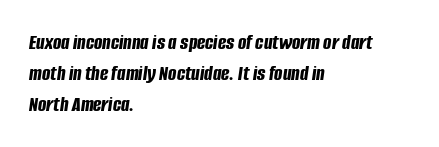
Q: Is the text bold? A: Yes.
Q: Is the text italic (slanted)? A: Yes, it leans right by about 8 degrees.
Q: Is the text underlined? A: No.
Q: How is the paragraph aligned? A: Left-aligned.
Q: Is the spacing between letters normal or unusually wide? A: Normal.
Q: Is the spacing between lines tight, normal or loose? A: Normal.
